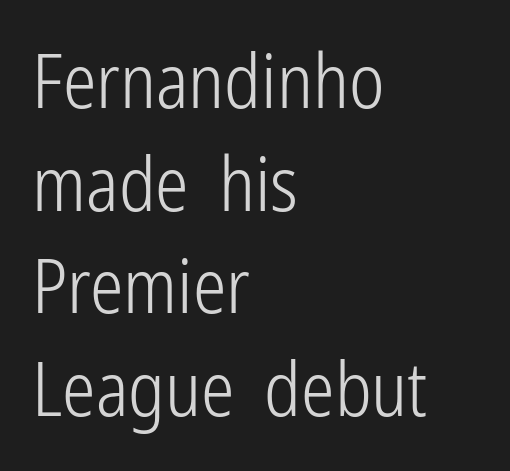
Q: Is the text bold? A: No.
Q: Is the text italic (slanted)? A: No, it is upright.
Q: Is the typeface a serif or a sans-serif typeface? A: Sans-serif.
Q: Is the text underlined? A: No.
Q: How is the paragraph aligned? A: Left-aligned.
Q: Is the spacing between letters normal or unusually wide? A: Normal.
Q: Is the spacing between lines tight, normal or loose? A: Normal.
Q: Width (condensed, normal, or wide)? A: Condensed.
Q: Stroke contrast? A: Low.
Q: x-height? A: Medium.
Q: Monospaced? A: No.
